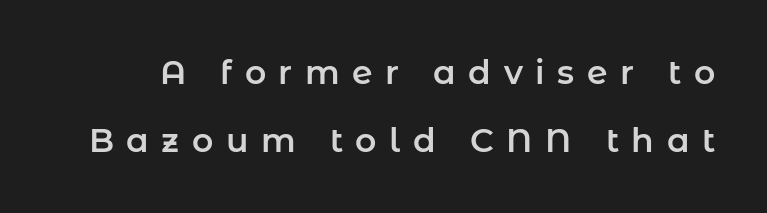
Q: Is the text italic (slanted)? A: No, it is upright.
Q: Is the typeface a serif or a sans-serif typeface? A: Sans-serif.
Q: Is the text underlined? A: No.
Q: Is the spacing between letters normal or unusually wide? A: Unusually wide.
Q: Is the spacing between lines tight, normal or loose? A: Loose.
Q: Width (condensed, normal, or wide)? A: Normal.
Q: Stroke contrast? A: Low.
Q: x-height? A: Medium.
Q: Monospaced? A: No.
